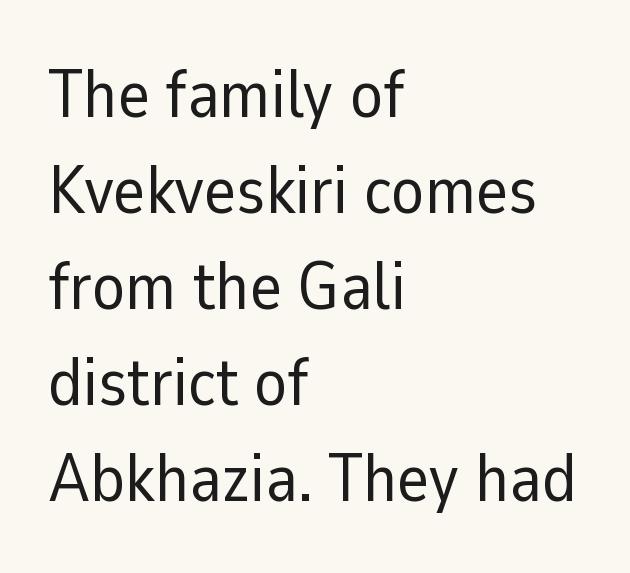
Q: Is the text bold? A: No.
Q: Is the text italic (slanted)? A: No, it is upright.
Q: Is the typeface a serif or a sans-serif typeface? A: Sans-serif.
Q: Is the text underlined? A: No.
Q: How is the paragraph aligned? A: Left-aligned.
Q: Is the spacing between letters normal or unusually wide? A: Normal.
Q: Is the spacing between lines tight, normal or loose? A: Normal.
Q: Width (condensed, normal, or wide)? A: Normal.
Q: Stroke contrast? A: Low.
Q: x-height? A: Medium.
Q: Monospaced? A: No.
